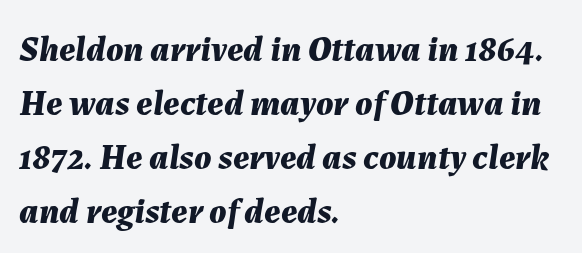
{"italic": "yes", "lean": "right", "slant_degrees": 7, "bold": "yes", "weight": "bold", "width": "normal", "stroke_contrast": "medium", "x_height": "medium", "monospaced": "no", "underline": "no", "align": "left", "line_spacing": "normal", "line_spacing_ratio": 1.5, "letter_spacing": "normal", "letter_spacing_em": 0.0, "glyph_px": 36}
